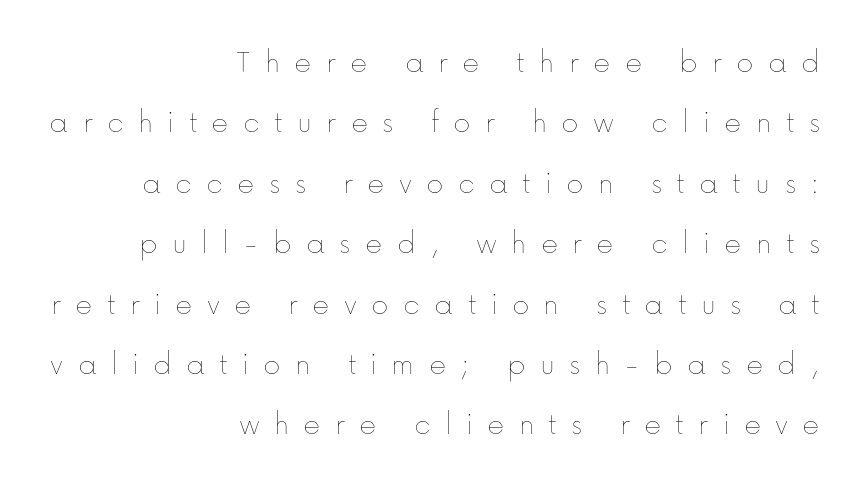
Q: Is the text bold? A: No.
Q: Is the text italic (slanted)? A: No, it is upright.
Q: Is the text underlined? A: No.
Q: How is the paragraph aligned? A: Right-aligned.
Q: Is the spacing between letters normal or unusually wide? A: Unusually wide.
Q: Width (condensed, normal, or wide)? A: Normal.
Q: Stroke contrast? A: Low.
Q: x-height? A: Medium.
Q: Monospaced? A: No.
